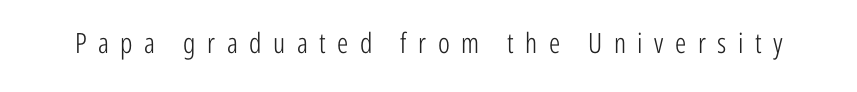
Q: Is the text bold? A: No.
Q: Is the text italic (slanted)? A: No, it is upright.
Q: Is the typeface a serif or a sans-serif typeface? A: Sans-serif.
Q: Is the text underlined? A: No.
Q: Is the spacing between letters normal or unusually wide? A: Unusually wide.
Q: Width (condensed, normal, or wide)? A: Condensed.
Q: Stroke contrast? A: Low.
Q: x-height? A: Medium.
Q: Monospaced? A: No.
